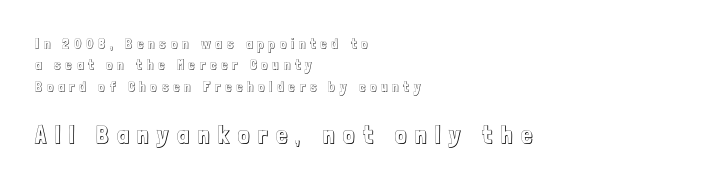
{"italic": "no", "underline": "no", "align": "left", "line_spacing": "normal", "line_spacing_ratio": 1.52, "letter_spacing": "wide", "letter_spacing_em": 0.35, "larger_block": "second", "size_ratio": 1.79, "glyph_px": 25}
